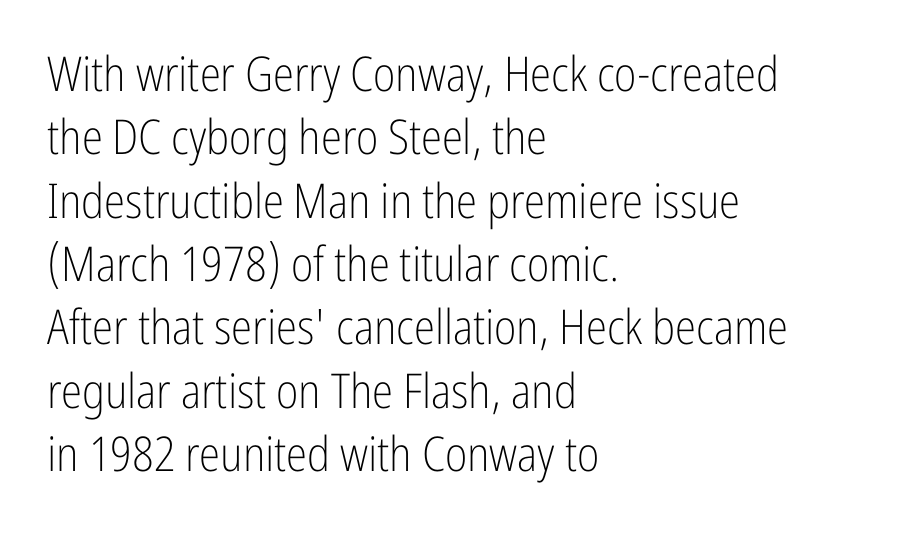
Is the letter spacing exaggerated? No — it looks like the ordinary default. Note the varied advance widths — an 'i' is clearly narrower than an 'm'. The rendering anchors every line to the left-hand side. This rendering features lettering with no underline. This sample uses a sans-serif face. Is this a heavy cut? Hardly; it is regular or lighter.
